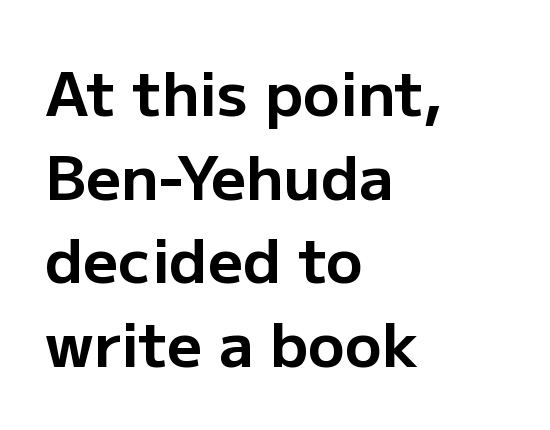
Q: Is the text bold? A: Yes.
Q: Is the text italic (slanted)? A: No, it is upright.
Q: Is the typeface a serif or a sans-serif typeface? A: Sans-serif.
Q: Is the text underlined? A: No.
Q: How is the paragraph aligned? A: Left-aligned.
Q: Is the spacing between letters normal or unusually wide? A: Normal.
Q: Is the spacing between lines tight, normal or loose? A: Normal.
Q: Width (condensed, normal, or wide)? A: Normal.
Q: Stroke contrast? A: Low.
Q: x-height? A: Medium.
Q: Monospaced? A: No.
